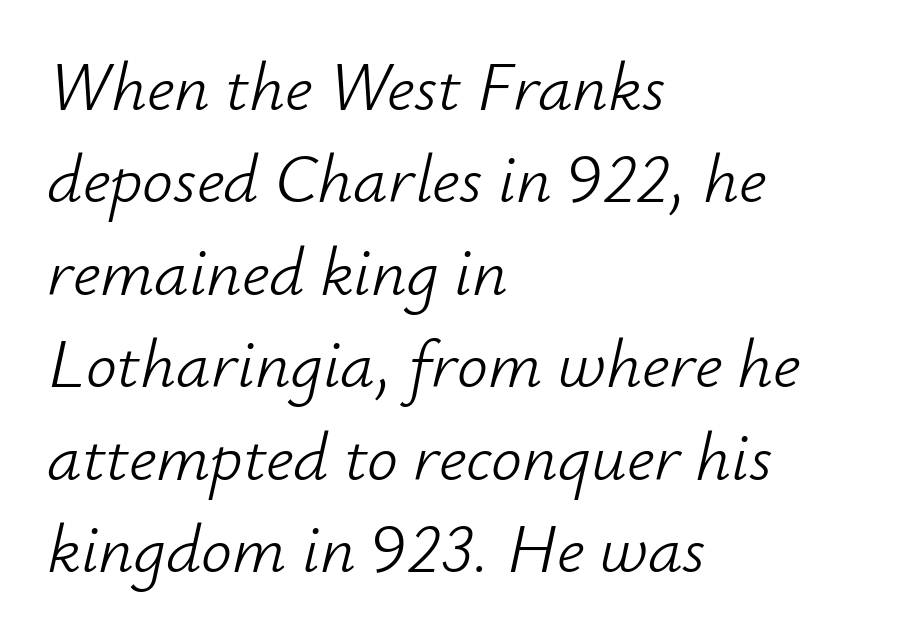
{"italic": "yes", "lean": "right", "slant_degrees": 12, "bold": "no", "weight": "light", "width": "normal", "stroke_contrast": "low", "x_height": "small", "monospaced": "no", "underline": "no", "align": "left", "line_spacing": "normal", "line_spacing_ratio": 1.34, "letter_spacing": "normal", "letter_spacing_em": 0.0, "glyph_px": 69}
